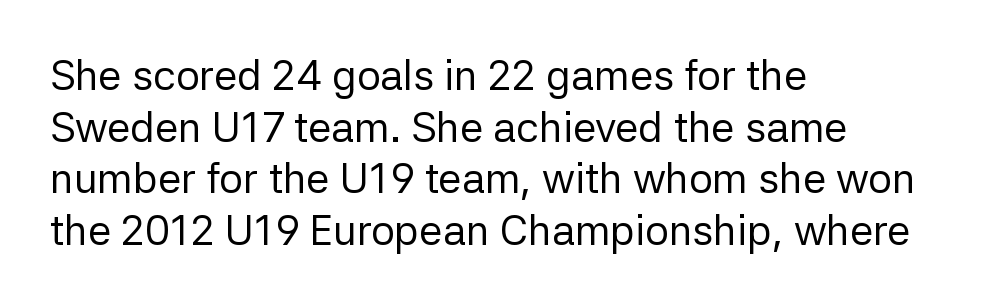
The letterforms sit at book weight or below. Serif or sans? Sans — the stroke terminals are bare. Ascenders rise straight up at ninety degrees. Descender tails drop into unmarked territory. Tracking here is standard; glyphs follow each other at the usual distance.
